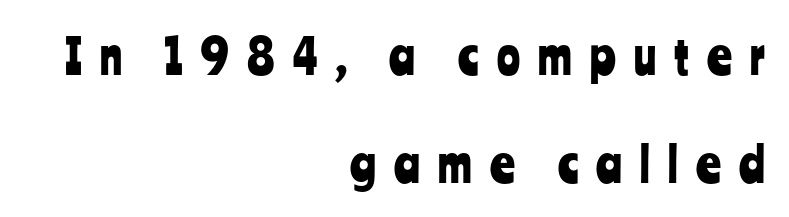
{"serif": "no", "italic": "no", "width": "condensed", "stroke_contrast": "low", "x_height": "medium", "monospaced": "no", "underline": "no", "align": "right", "line_spacing": "loose", "line_spacing_ratio": 2.25, "letter_spacing": "wide", "letter_spacing_em": 0.38, "glyph_px": 48}
